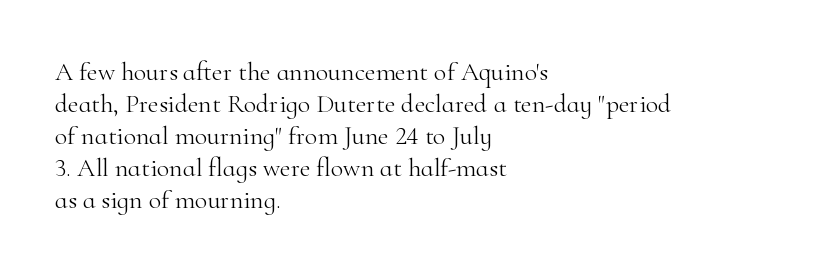
The passage shown is not underscored anywhere. Words appear dense and cohesive because spacing is normal. Alignment: flush left. Unlike italic type, these characters show no tilt at all.
